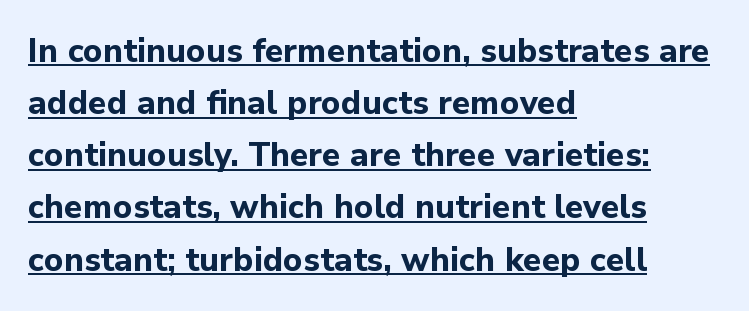
The image shows 33 px bold sans-serif type, upright; set left-aligned, normal line spacing (1.58x), normal letter spacing, underlined; low stroke contrast and a medium x-height.
